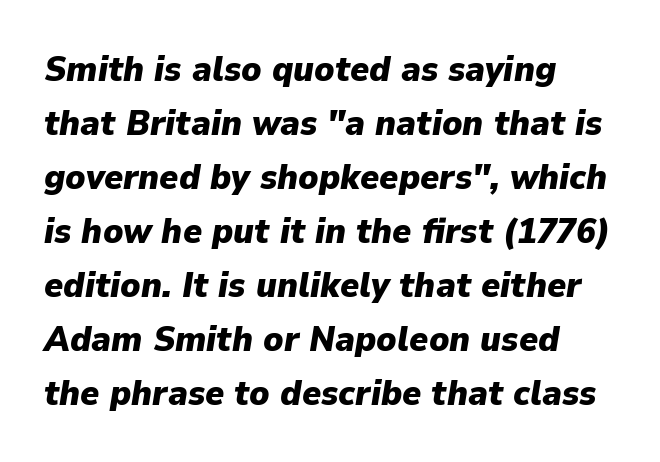
The image shows 36 px heavy type, italic (leaning right); set left-aligned, normal line spacing (1.5x), normal letter spacing, not underlined; low stroke contrast and a medium x-height.
